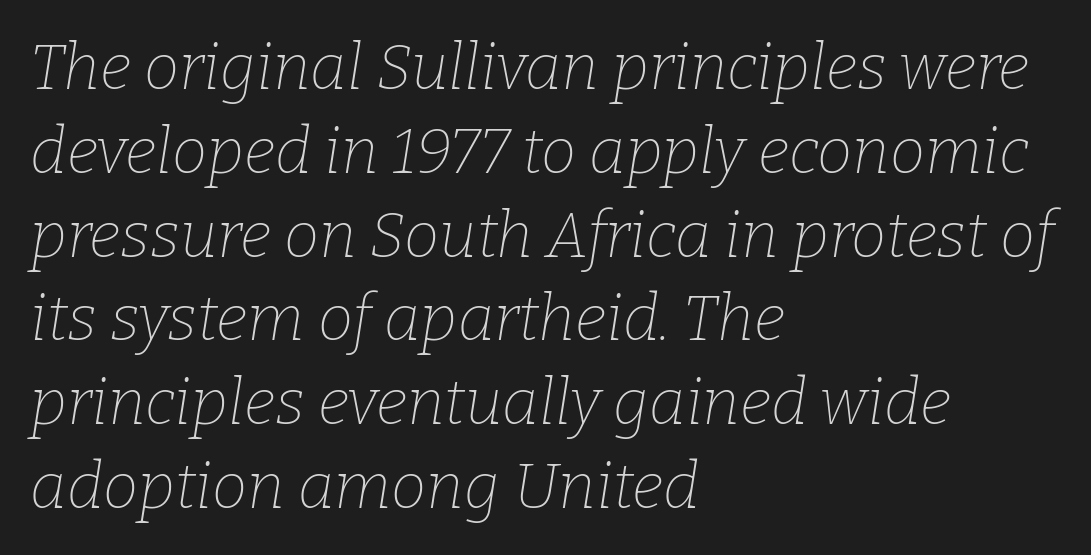
{"serif": "yes", "italic": "yes", "lean": "right", "slant_degrees": 9, "bold": "no", "weight": "thin", "width": "normal", "stroke_contrast": "low", "x_height": "medium", "monospaced": "no", "underline": "no", "align": "left", "line_spacing": "normal", "line_spacing_ratio": 1.33, "letter_spacing": "normal", "letter_spacing_em": 0.0, "glyph_px": 63}
